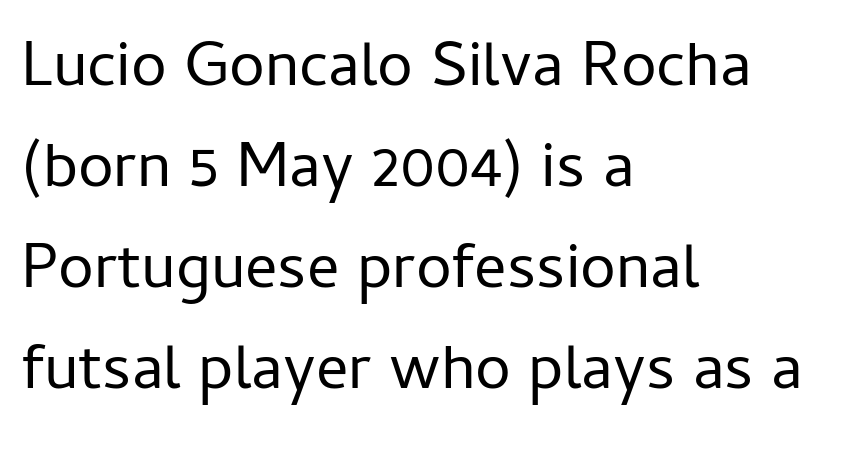
Q: Is the text bold? A: No.
Q: Is the text italic (slanted)? A: No, it is upright.
Q: Is the typeface a serif or a sans-serif typeface? A: Sans-serif.
Q: Is the text underlined? A: No.
Q: How is the paragraph aligned? A: Left-aligned.
Q: Is the spacing between letters normal or unusually wide? A: Normal.
Q: Is the spacing between lines tight, normal or loose? A: Normal.
Q: Width (condensed, normal, or wide)? A: Normal.
Q: Stroke contrast? A: Low.
Q: x-height? A: Medium.
Q: Monospaced? A: No.
